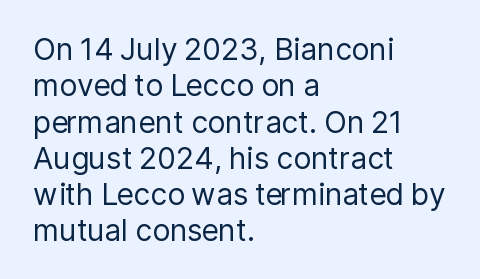
Q: Is the text bold? A: No.
Q: Is the text italic (slanted)? A: No, it is upright.
Q: Is the typeface a serif or a sans-serif typeface? A: Sans-serif.
Q: Is the text underlined? A: No.
Q: How is the paragraph aligned? A: Left-aligned.
Q: Is the spacing between letters normal or unusually wide? A: Normal.
Q: Width (condensed, normal, or wide)? A: Normal.
Q: Stroke contrast? A: Low.
Q: x-height? A: Medium.
Q: Monospaced? A: No.
